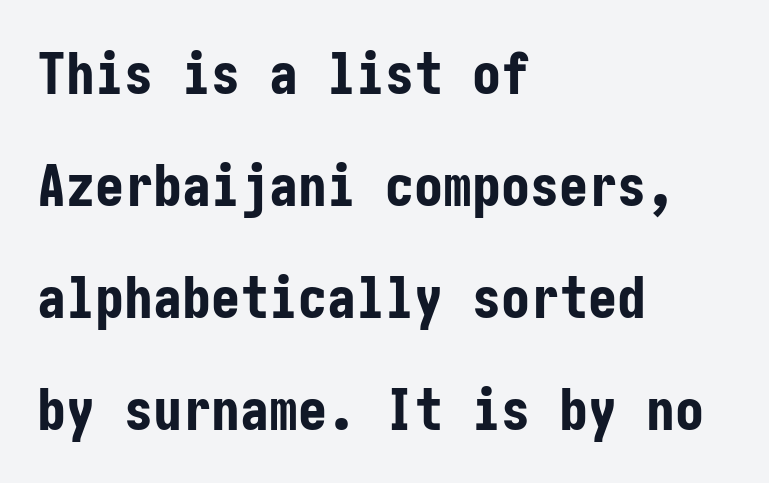
Q: Is the text bold? A: Yes.
Q: Is the text italic (slanted)? A: No, it is upright.
Q: Is the typeface a serif or a sans-serif typeface? A: Sans-serif.
Q: Is the text underlined? A: No.
Q: How is the paragraph aligned? A: Left-aligned.
Q: Is the spacing between letters normal or unusually wide? A: Normal.
Q: Is the spacing between lines tight, normal or loose? A: Loose.
Q: Width (condensed, normal, or wide)? A: Condensed.
Q: Stroke contrast? A: Low.
Q: x-height? A: Medium.
